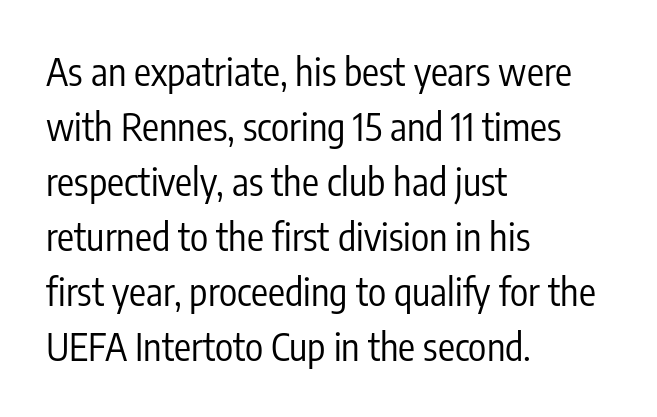
Q: Is the text bold? A: No.
Q: Is the text italic (slanted)? A: No, it is upright.
Q: Is the typeface a serif or a sans-serif typeface? A: Sans-serif.
Q: Is the text underlined? A: No.
Q: How is the paragraph aligned? A: Left-aligned.
Q: Is the spacing between letters normal or unusually wide? A: Normal.
Q: Is the spacing between lines tight, normal or loose? A: Normal.
Q: Width (condensed, normal, or wide)? A: Condensed.
Q: Stroke contrast? A: Low.
Q: x-height? A: Medium.
Q: Monospaced? A: No.
